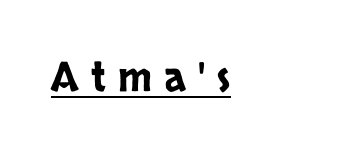
The image shows 40 px condensed sans-serif type, upright; set unusually wide letter spacing (+0.31 em), underlined; low stroke contrast and a large x-height.
